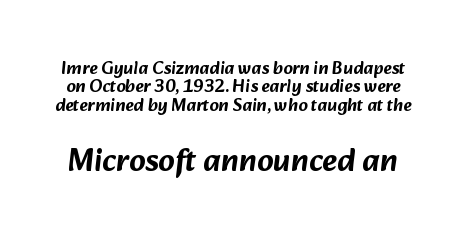
The image shows 32 px sans-serif type; set tight line spacing (1.02x), normal letter spacing, not underlined; the second (bottom) block is 1.78x larger; low stroke contrast and a medium x-height.
